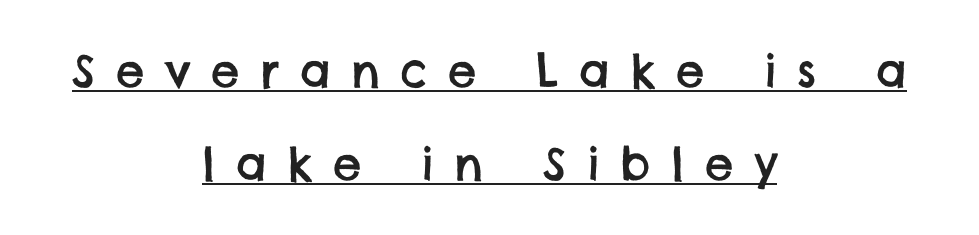
Widely set lines give the paragraph a tall, airy silhouette. The words here are underlined. Serifs: no, the terminals of the letterforms are clean. Characters follow at a spacing far wider than the type designer built in.
